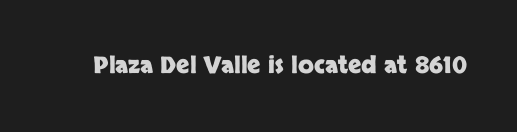
{"italic": "no", "bold": "yes", "underline": "no", "letter_spacing": "normal", "letter_spacing_em": 0.0, "glyph_px": 23}
